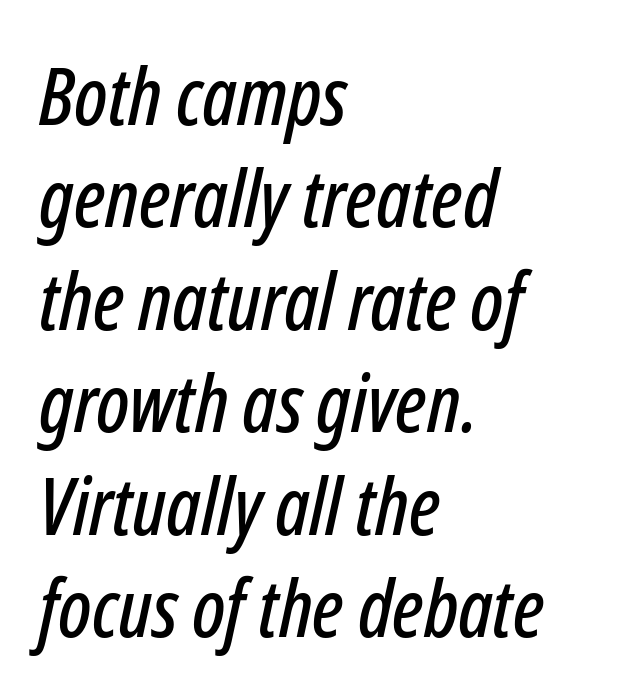
Q: Is the text italic (slanted)? A: Yes, it leans right by about 12 degrees.
Q: Is the text underlined? A: No.
Q: How is the paragraph aligned? A: Left-aligned.
Q: Is the spacing between letters normal or unusually wide? A: Normal.
Q: Is the spacing between lines tight, normal or loose? A: Normal.
Q: Width (condensed, normal, or wide)? A: Condensed.
Q: Stroke contrast? A: Low.
Q: x-height? A: Medium.
Q: Monospaced? A: No.
